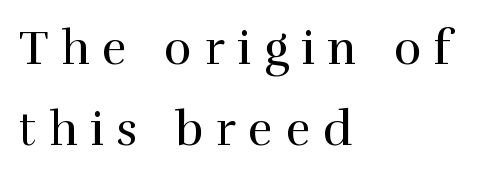
Q: Is the text bold? A: No.
Q: Is the text italic (slanted)? A: No, it is upright.
Q: Is the typeface a serif or a sans-serif typeface? A: Serif.
Q: Is the text underlined? A: No.
Q: How is the paragraph aligned? A: Left-aligned.
Q: Is the spacing between letters normal or unusually wide? A: Unusually wide.
Q: Width (condensed, normal, or wide)? A: Normal.
Q: Stroke contrast? A: High.
Q: x-height? A: Medium.
Q: Monospaced? A: No.
